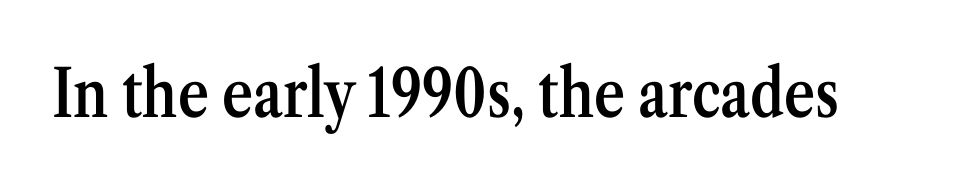
Serifs: yes, visible at the terminals of the letterforms. Italic? Not at all — the glyphs are vertical. The letterforms sit shoulder to shoulder at normal distance. Is the type bold? Partly — it's a semibold, heavier than regular but not fully bold.
